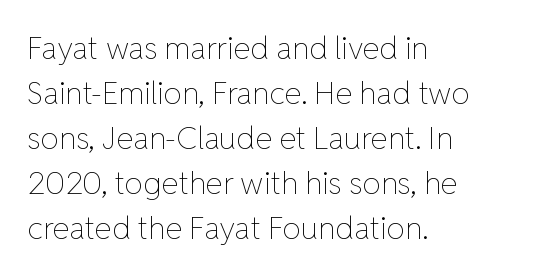
The type is set solid horizontally, with unmodified tracking. These lines are rendered in a variable-pitch font. Tall strokes in this sample are plumb rather than angled. The block of text has a typical density, with ordinary space between rows. The letters look calm and open, with moderate or lighter stems. Each line starts at the same left margin while the right side varies.
